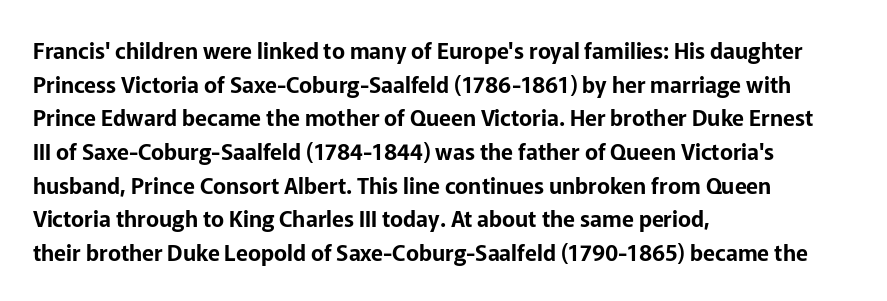
{"italic": "no", "underline": "no", "align": "left", "line_spacing": "normal", "line_spacing_ratio": 1.53, "letter_spacing": "normal", "letter_spacing_em": 0.0, "glyph_px": 22}
